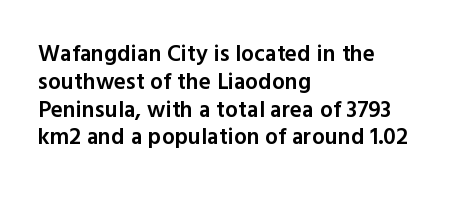
{"italic": "no", "bold": "semi", "underline": "no", "align": "left", "line_spacing_ratio": 1.21, "letter_spacing": "normal", "letter_spacing_em": 0.0, "glyph_px": 23}
